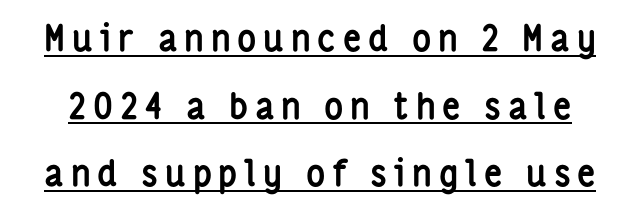
Q: Is the text bold? A: Yes.
Q: Is the text italic (slanted)? A: No, it is upright.
Q: Is the typeface a serif or a sans-serif typeface? A: Sans-serif.
Q: Is the text underlined? A: Yes.
Q: Width (condensed, normal, or wide)? A: Condensed.
Q: Stroke contrast? A: Low.
Q: x-height? A: Medium.
Q: Monospaced? A: No.
